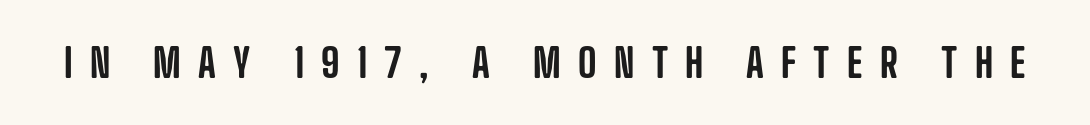
This sample has the flowing, uneven cadence of proportional lettering. This is roman type, the default non-slanted kind. Underlining? Definitely not there. Substantial extra tracking has been applied to these lines. Stroke terminals: plain, sans-serif.
